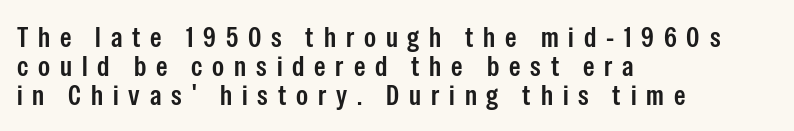
Q: Is the text italic (slanted)? A: No, it is upright.
Q: Is the typeface a serif or a sans-serif typeface? A: Sans-serif.
Q: Is the text underlined? A: No.
Q: How is the paragraph aligned? A: Left-aligned.
Q: Is the spacing between letters normal or unusually wide? A: Unusually wide.
Q: Is the spacing between lines tight, normal or loose? A: Tight.
Q: Width (condensed, normal, or wide)? A: Condensed.
Q: Stroke contrast? A: Low.
Q: x-height? A: Medium.
Q: Monospaced? A: No.
